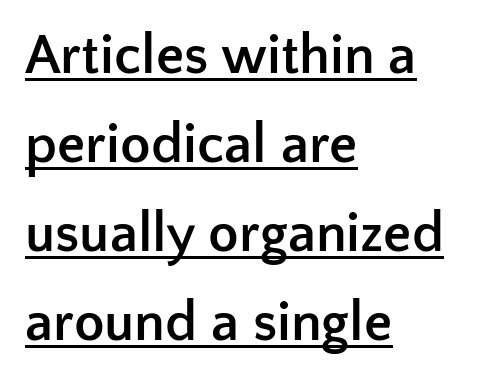
Q: Is the text bold? A: Yes.
Q: Is the text italic (slanted)? A: No, it is upright.
Q: Is the typeface a serif or a sans-serif typeface? A: Sans-serif.
Q: Is the text underlined? A: Yes.
Q: How is the paragraph aligned? A: Left-aligned.
Q: Is the spacing between letters normal or unusually wide? A: Normal.
Q: Is the spacing between lines tight, normal or loose? A: Normal.
Q: Width (condensed, normal, or wide)? A: Normal.
Q: Stroke contrast? A: Low.
Q: x-height? A: Medium.
Q: Monospaced? A: No.
